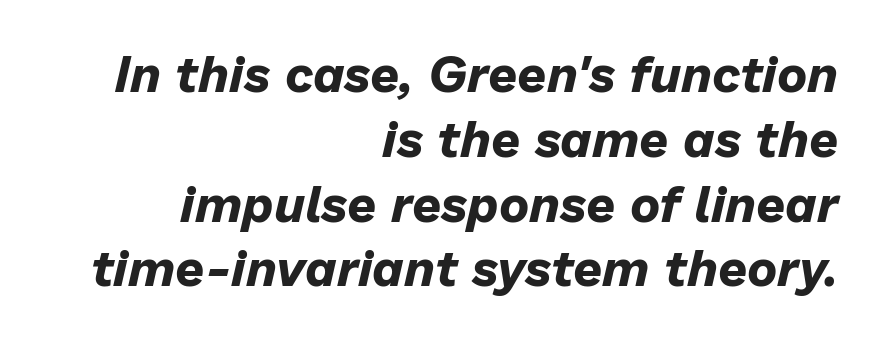
The compositor pushed each line to the right boundary. Check the space under the baseline: it is left empty. Normally led — the rows are evenly, conventionally spaced. You could not count columns in this text — the font is proportionally spaced. Observe the lean: these are italic letterforms.
